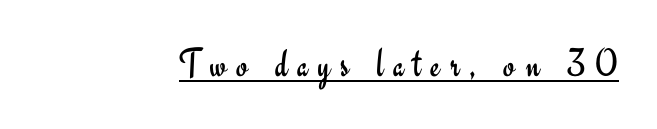
The image shows 41 px regular-weight sans-serif type; set unusually wide letter spacing (+0.24 em), underlined; low stroke contrast and a small x-height.
